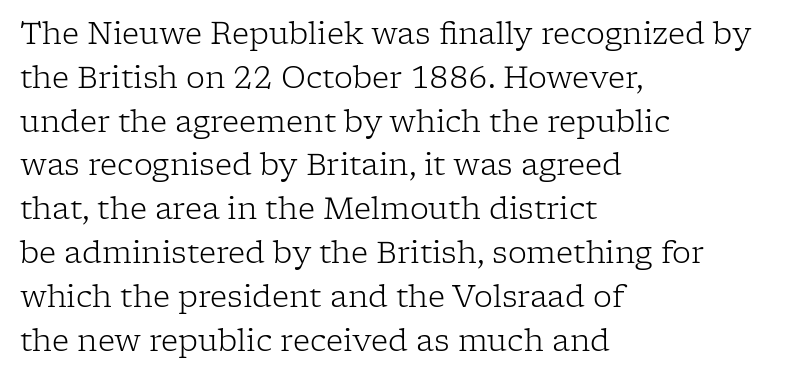
The image shows 30 px light serif type, upright; set left-aligned, normal line spacing (1.46x), normal letter spacing, not underlined; low stroke contrast and a medium x-height.
